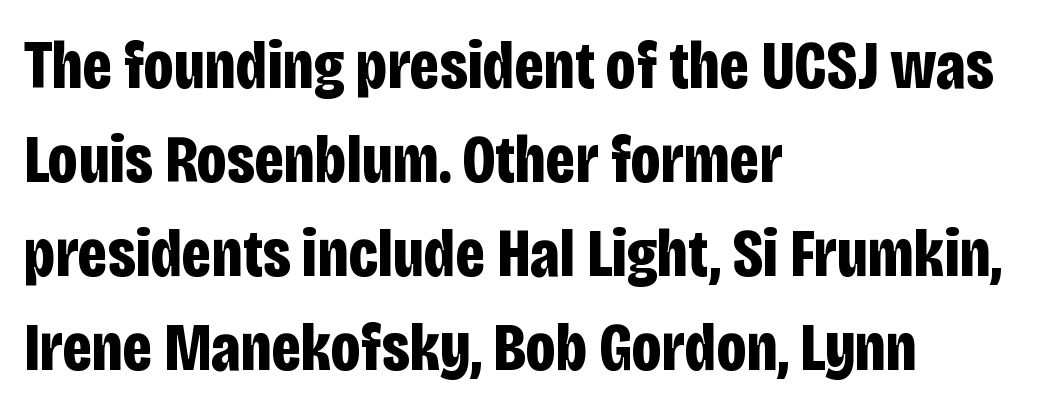
{"serif": "no", "italic": "no", "bold": "yes", "weight": "bold", "width": "condensed", "stroke_contrast": "low", "x_height": "large", "monospaced": "no", "underline": "no", "align": "left", "line_spacing": "normal", "line_spacing_ratio": 1.38, "letter_spacing": "normal", "letter_spacing_em": 0.0, "glyph_px": 68}
